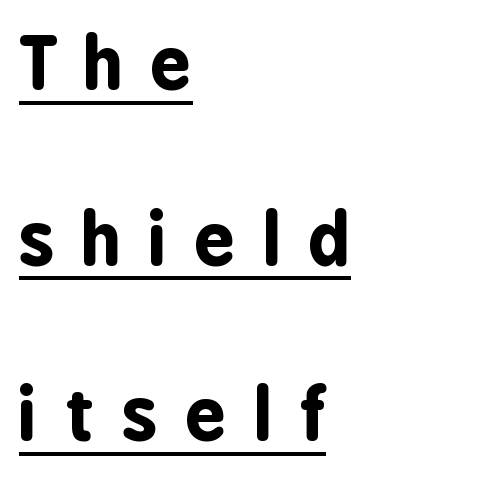
A roman cut, with each character standing at attention. Notice how the passage keeps a crisp vertical edge on the left only. You could only call the tracking loose — the letters float apart. Underlined type. This sample has the flowing, uneven cadence of proportional lettering.
